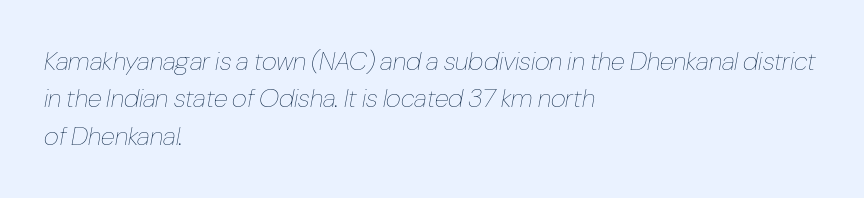
Q: Is the text bold? A: No.
Q: Is the text italic (slanted)? A: Yes, it leans right by about 10 degrees.
Q: Is the text underlined? A: No.
Q: How is the paragraph aligned? A: Left-aligned.
Q: Is the spacing between letters normal or unusually wide? A: Normal.
Q: Is the spacing between lines tight, normal or loose? A: Normal.
